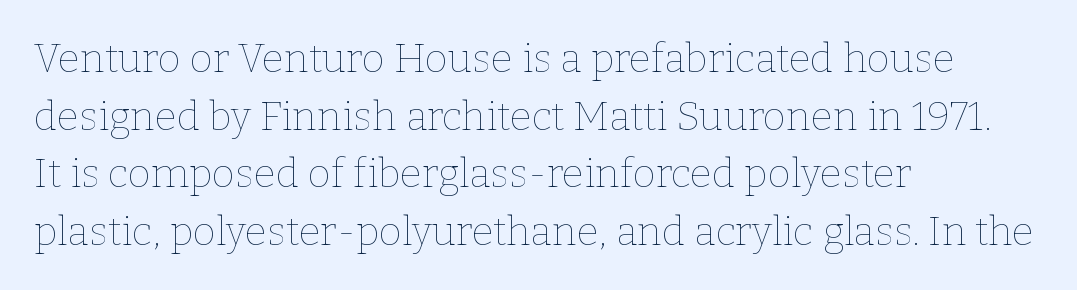
Q: Is the text bold? A: No.
Q: Is the text italic (slanted)? A: No, it is upright.
Q: Is the text underlined? A: No.
Q: How is the paragraph aligned? A: Left-aligned.
Q: Is the spacing between letters normal or unusually wide? A: Normal.
Q: Is the spacing between lines tight, normal or loose? A: Normal.
Q: Width (condensed, normal, or wide)? A: Normal.
Q: Stroke contrast? A: Low.
Q: x-height? A: Medium.
Q: Monospaced? A: No.
